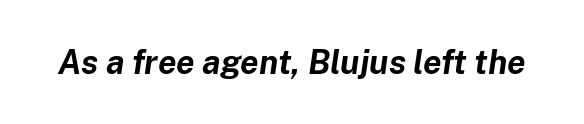
The image shows 33 px bold type, italic (leaning right); set normal letter spacing, not underlined; low stroke contrast and a medium x-height.
